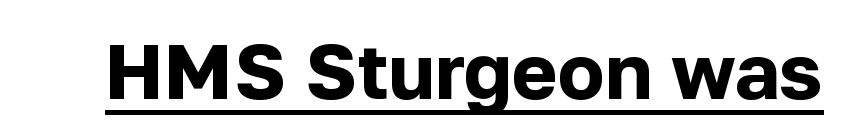
The letters carry no serifs — their stems end cleanly without finishing strokes. This sample has the flowing, uneven cadence of proportional lettering. Heft: maximum for text — a bold. Looks like someone drew a line under every word here. A roman cut, with each character standing at attention. In terms of letterspacing, this is plain default setting.
